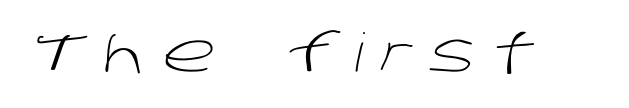
Substantial extra tracking has been applied to these lines. A typesetter would label this face a sans. No extra ink here — the face is not bold. Each letter keeps its own natural width here, so spacing adapts to shape. The gap between lines stays unmarked.
